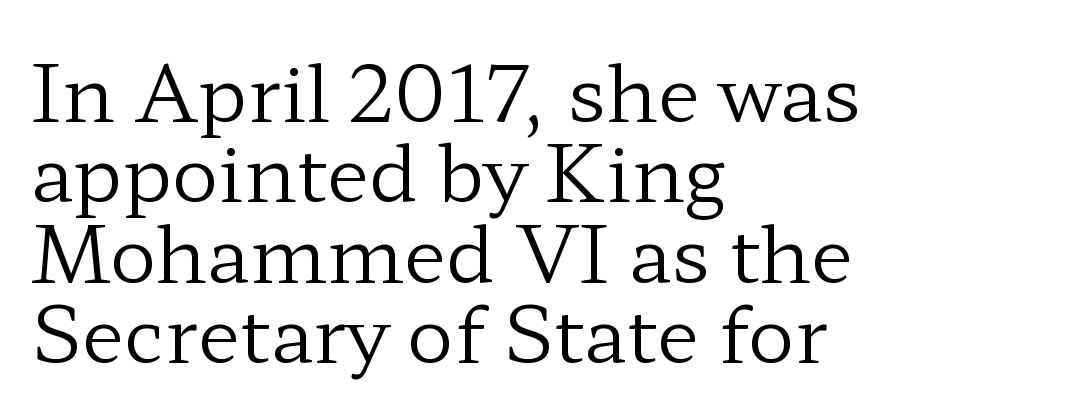
{"serif": "yes", "italic": "no", "bold": "no", "weight": "regular", "width": "wide", "stroke_contrast": "low", "x_height": "medium", "monospaced": "no", "underline": "no", "align": "left", "line_spacing": "tight", "line_spacing_ratio": 1.03, "letter_spacing": "normal", "letter_spacing_em": 0.0, "glyph_px": 78}
